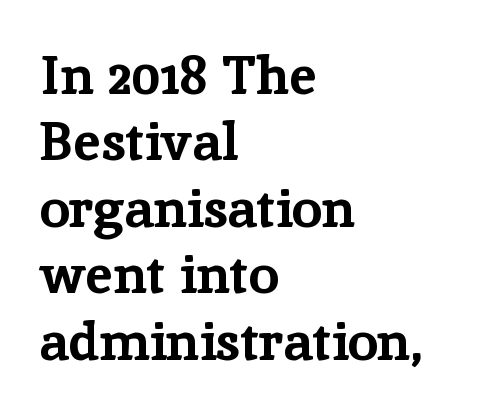
A serif font was chosen for this passage. Nobody touched the tracking dial on this one. The zone under the glyphs is completely vacant. A student would call this left alignment; a typographer would say flush left, rag right.
